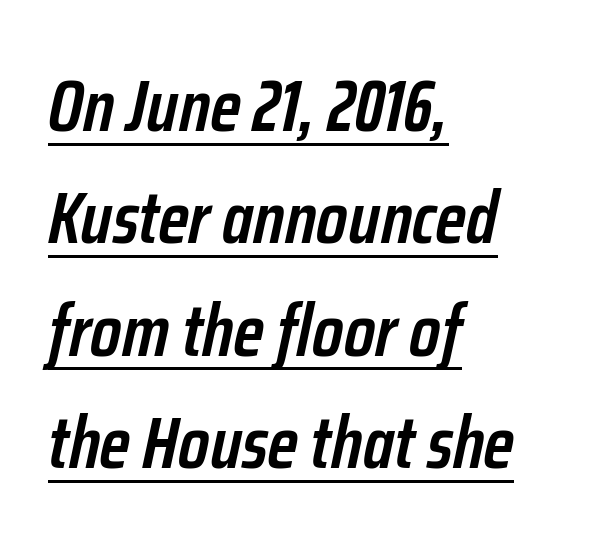
Is the letter spacing exaggerated? No — it looks like the ordinary default. A bit beefed up — I'd call it semibold rather than bold. Varying glyph widths throughout — classic text-font behaviour. Notice how a bar underscores the lettering throughout. Leading: standard. The text block is weighted toward the left margin, trailing off unevenly rightward.
